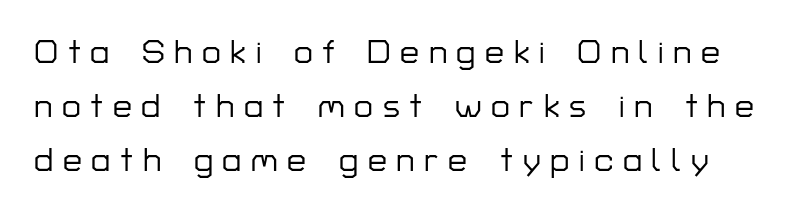
{"serif": "no", "italic": "no", "width": "normal", "stroke_contrast": "low", "x_height": "medium", "monospaced": "no", "underline": "no", "line_spacing": "normal", "line_spacing_ratio": 1.59, "letter_spacing": "wide", "letter_spacing_em": 0.28, "glyph_px": 34}
